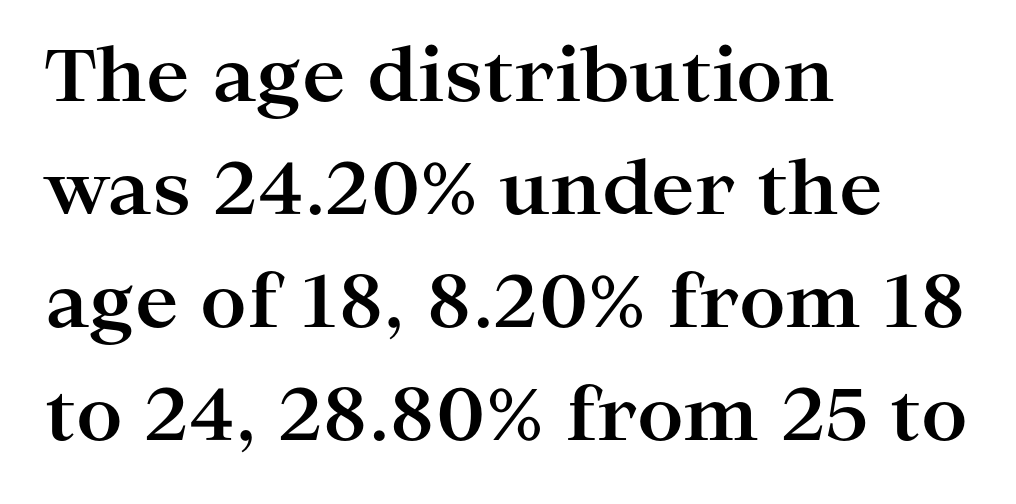
The image shows 73 px bold, wide serif type, upright; set left-aligned, normal line spacing (1.55x), normal letter spacing, not underlined; high stroke contrast and a medium x-height.
